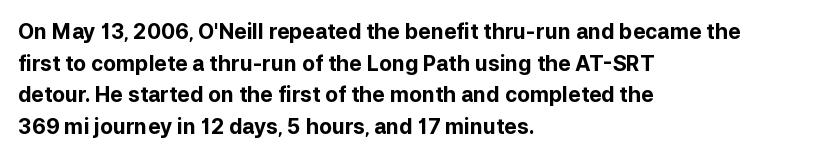
Q: Is the text bold? A: Yes.
Q: Is the text italic (slanted)? A: No, it is upright.
Q: Is the text underlined? A: No.
Q: How is the paragraph aligned? A: Left-aligned.
Q: Is the spacing between letters normal or unusually wide? A: Normal.
Q: Is the spacing between lines tight, normal or loose? A: Normal.
